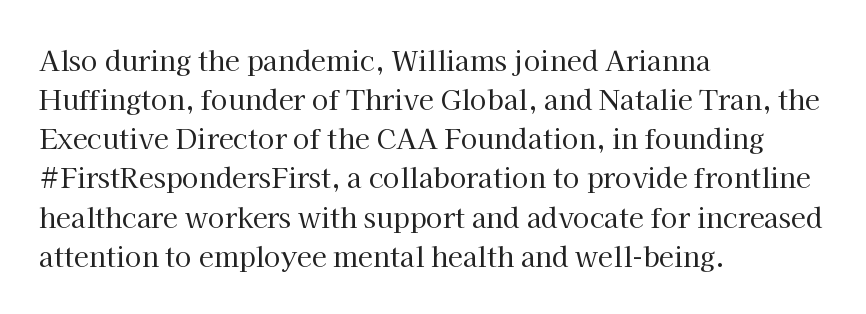
Q: Is the text bold? A: No.
Q: Is the text italic (slanted)? A: No, it is upright.
Q: Is the text underlined? A: No.
Q: How is the paragraph aligned? A: Left-aligned.
Q: Is the spacing between letters normal or unusually wide? A: Normal.
Q: Is the spacing between lines tight, normal or loose? A: Normal.
